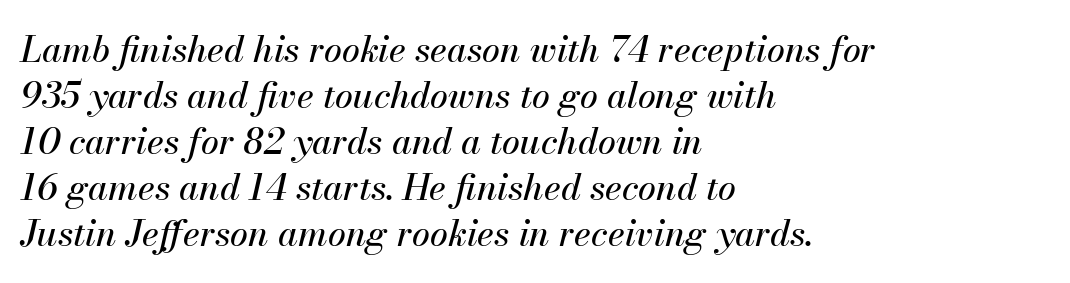
Q: Is the text italic (slanted)? A: Yes, it leans right by about 13 degrees.
Q: Is the text underlined? A: No.
Q: How is the paragraph aligned? A: Left-aligned.
Q: Is the spacing between letters normal or unusually wide? A: Normal.
Q: Is the spacing between lines tight, normal or loose? A: Normal.
Q: Width (condensed, normal, or wide)? A: Normal.
Q: Stroke contrast? A: Medium.
Q: x-height? A: Small.
Q: Monospaced? A: No.
